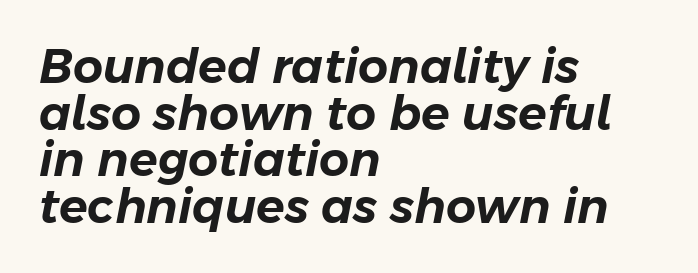
{"italic": "yes", "lean": "right", "slant_degrees": 11, "width": "normal", "stroke_contrast": "low", "x_height": "medium", "monospaced": "no", "underline": "no", "align": "left", "line_spacing": "tight", "line_spacing_ratio": 0.99, "letter_spacing": "normal", "letter_spacing_em": 0.0, "glyph_px": 47}
